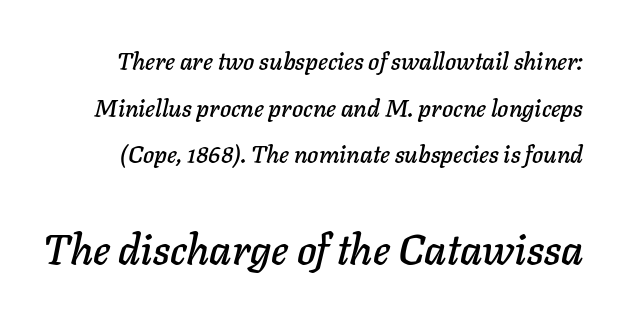
Descender tails drop into unmarked territory. Honestly, the letter spacing is just normal — you wouldn't notice it. Slanted lettering throughout. The designer dialed line spacing up above the default. The rendering uses natural spacing where letterforms have individual widths. If you squint, the bottom block still reads clearly — it's the larger of the two.
